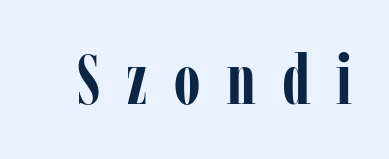
Q: Is the text bold? A: Yes.
Q: Is the text italic (slanted)? A: No, it is upright.
Q: Is the typeface a serif or a sans-serif typeface? A: Serif.
Q: Is the text underlined? A: No.
Q: Is the spacing between letters normal or unusually wide? A: Unusually wide.
Q: Width (condensed, normal, or wide)? A: Condensed.
Q: Stroke contrast? A: Low.
Q: x-height? A: Medium.
Q: Monospaced? A: No.
